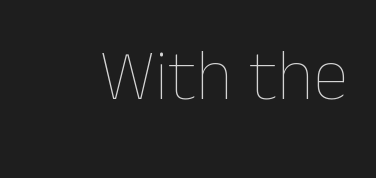
The image shows 72 px thin type, upright; set normal letter spacing, not underlined; low stroke contrast and a medium x-height.
